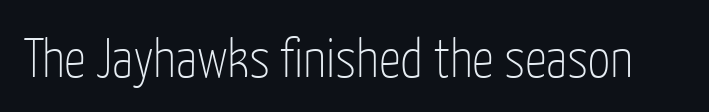
Q: Is the text bold? A: No.
Q: Is the text italic (slanted)? A: No, it is upright.
Q: Is the typeface a serif or a sans-serif typeface? A: Sans-serif.
Q: Is the text underlined? A: No.
Q: Is the spacing between letters normal or unusually wide? A: Normal.
Q: Width (condensed, normal, or wide)? A: Condensed.
Q: Stroke contrast? A: Low.
Q: x-height? A: Medium.
Q: Monospaced? A: No.
